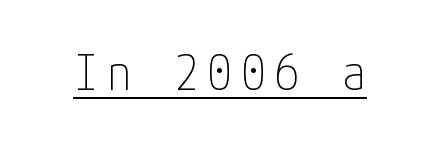
{"serif": "no", "italic": "no", "bold": "no", "weight": "thin", "width": "condensed", "stroke_contrast": "low", "x_height": "medium", "underline": "yes", "letter_spacing": "wide", "letter_spacing_em": 0.2, "glyph_px": 48}
